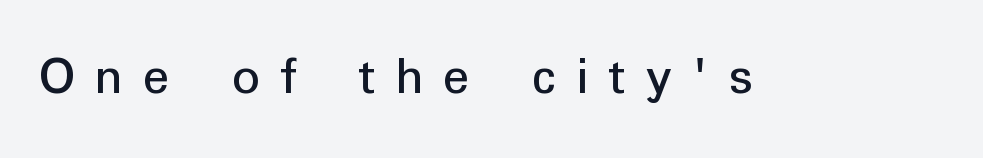
The image shows 55 px regular-weight sans-serif type, upright; set unusually wide letter spacing (+0.36 em), not underlined; low stroke contrast and a medium x-height.
